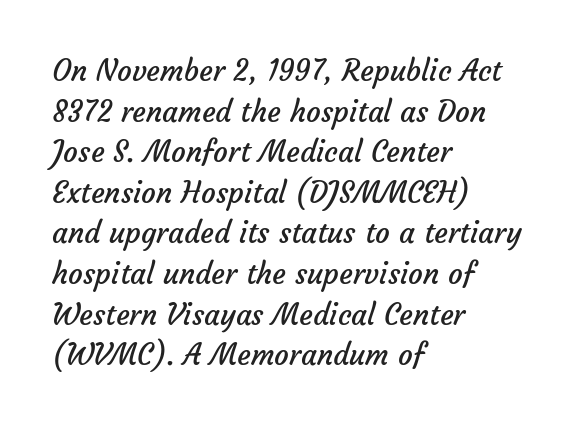
Q: Is the text bold? A: No.
Q: Is the typeface a serif or a sans-serif typeface? A: Sans-serif.
Q: Is the text underlined? A: No.
Q: How is the paragraph aligned? A: Left-aligned.
Q: Is the spacing between letters normal or unusually wide? A: Normal.
Q: Is the spacing between lines tight, normal or loose? A: Normal.
Q: Width (condensed, normal, or wide)? A: Normal.
Q: Stroke contrast? A: Low.
Q: x-height? A: Medium.
Q: Monospaced? A: No.
